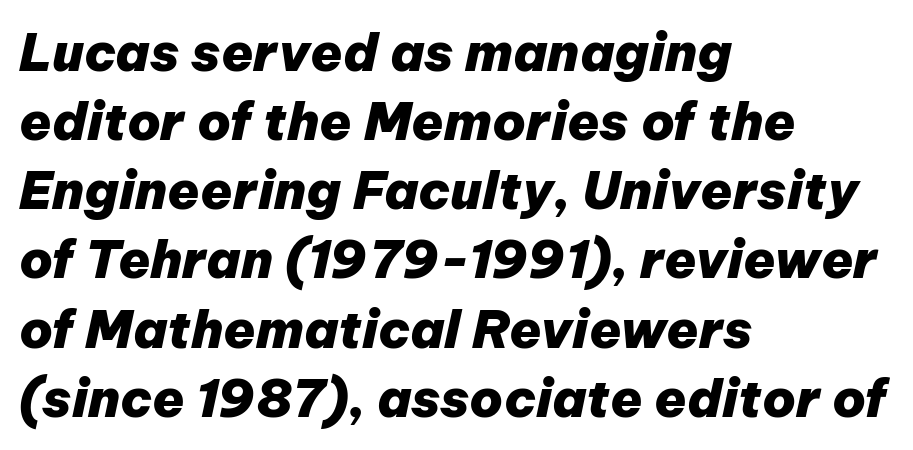
Compared with typical paragraphs, the rows here are spaced about the same. The strokes are fattened all the way to bold. Is this a fixed-width face? No — the glyphs have proportional, varying widths. Line starts are locked; line ends wander. This sample uses an oblique cut, with every glyph tilted off the vertical.
